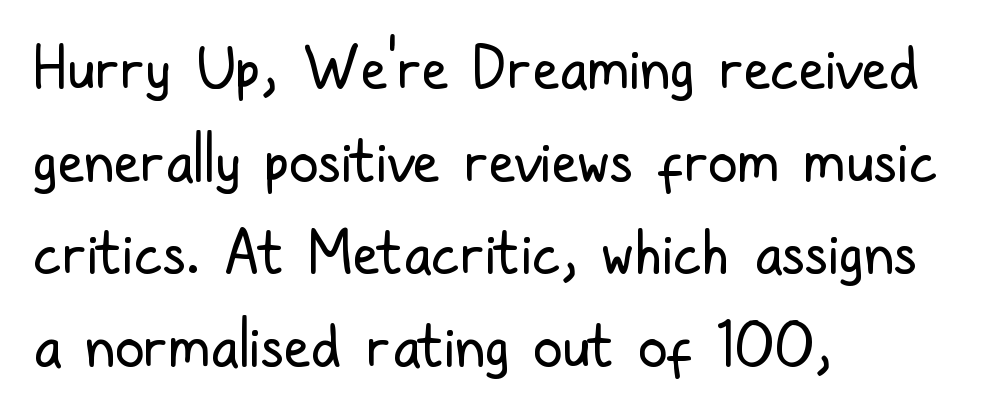
The image shows 59 px regular-weight, condensed sans-serif type, upright; set left-aligned, normal line spacing (1.57x), normal letter spacing, not underlined; low stroke contrast and a medium x-height.
